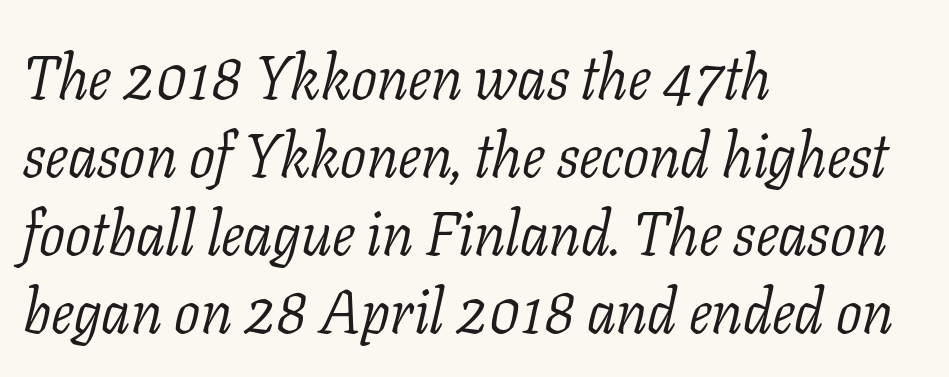
Casual observation: everything's shoved over to the left. Clear beneath every line of the passage. Old-style or modern, the face here clearly has serifs. Nothing heavy about these letters — not bold at all.
